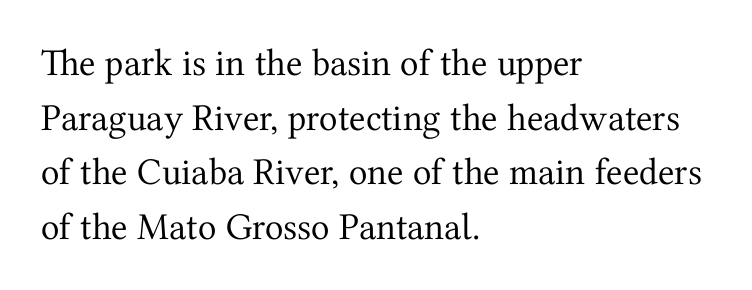
{"serif": "yes", "italic": "no", "bold": "no", "weight": "regular", "width": "normal", "stroke_contrast": "medium", "x_height": "medium", "monospaced": "no", "underline": "no", "align": "left", "line_spacing": "normal", "line_spacing_ratio": 1.44, "letter_spacing": "normal", "letter_spacing_em": 0.0, "glyph_px": 38}
